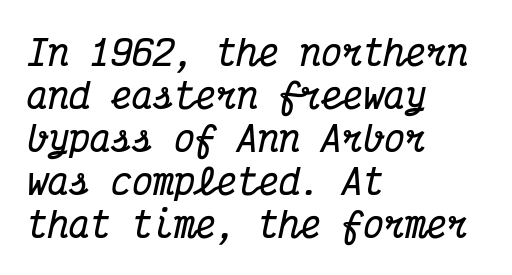
Pretty heavy lettering here — definitely bold. Which margin do the lines hug? The left one — the right edge is uneven. Spacing verdict: monospaced, one width for all characters. The glyphs are unaccompanied by any horizontal stroke below them.
